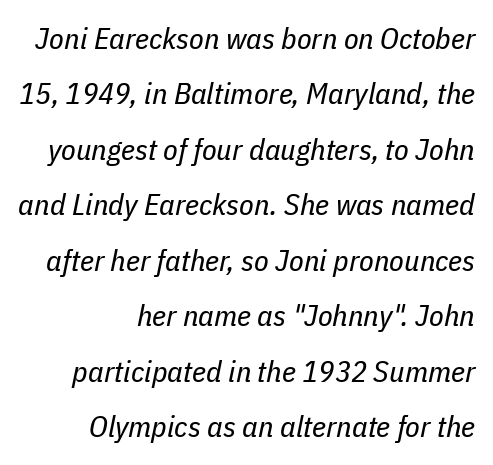
{"italic": "yes", "lean": "right", "slant_degrees": 11, "bold": "no", "weight": "regular", "width": "condensed", "stroke_contrast": "low", "x_height": "medium", "monospaced": "no", "underline": "no", "align": "right", "line_spacing_ratio": 1.85, "letter_spacing": "normal", "letter_spacing_em": 0.0, "glyph_px": 30}
